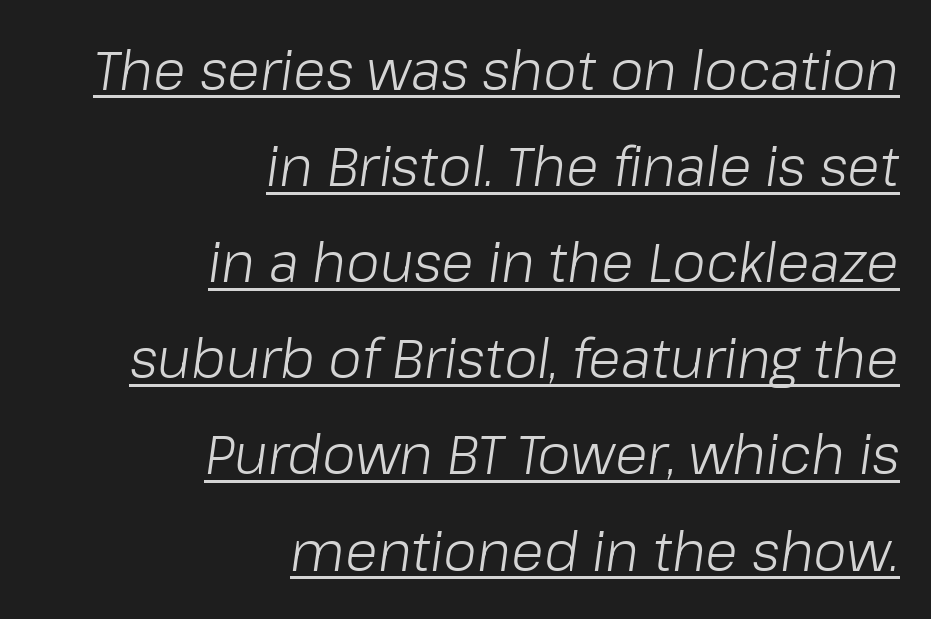
The image shows 54 px light type, italic (leaning right); set right-aligned, line spacing 1.78x, normal letter spacing, underlined; low stroke contrast and a medium x-height.
